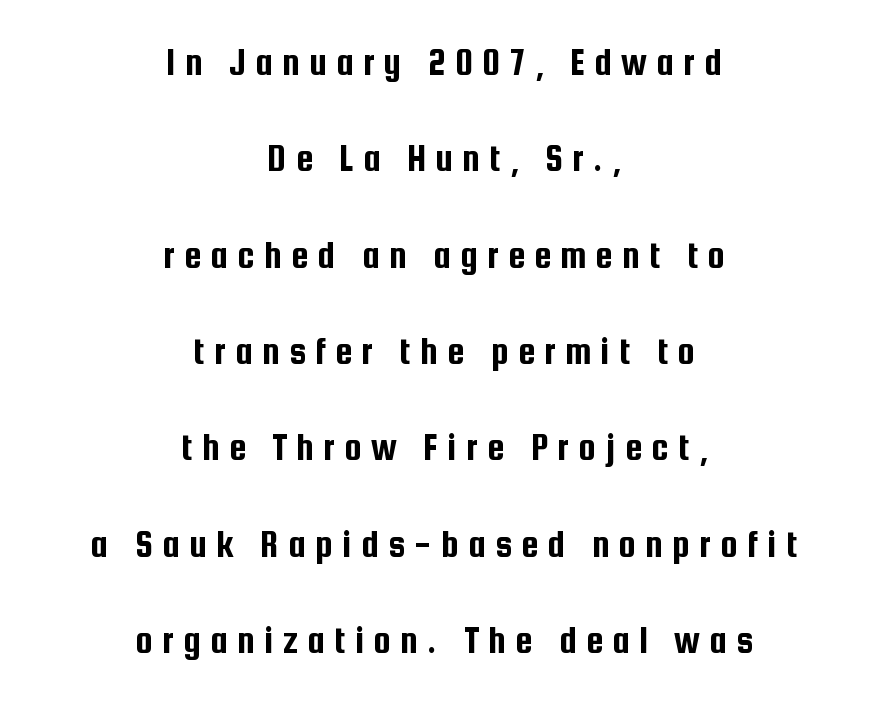
The image shows 39 px condensed sans-serif type, upright; set centered, loose line spacing (2.47x), unusually wide letter spacing (+0.24 em), not underlined; low stroke contrast and a medium x-height.
